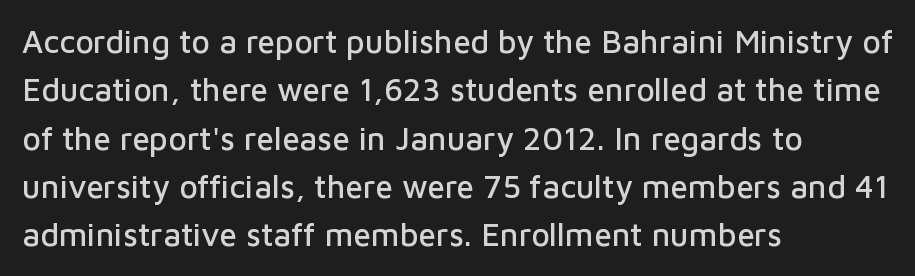
Q: Is the text italic (slanted)? A: No, it is upright.
Q: Is the typeface a serif or a sans-serif typeface? A: Sans-serif.
Q: Is the text underlined? A: No.
Q: How is the paragraph aligned? A: Left-aligned.
Q: Is the spacing between letters normal or unusually wide? A: Normal.
Q: Is the spacing between lines tight, normal or loose? A: Normal.
Q: Width (condensed, normal, or wide)? A: Normal.
Q: Stroke contrast? A: Low.
Q: x-height? A: Medium.
Q: Monospaced? A: No.
